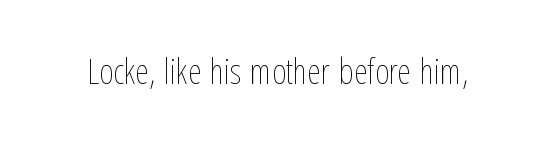
The image shows 35 px thin, condensed type, upright; set normal letter spacing, not underlined; low stroke contrast and a medium x-height.
